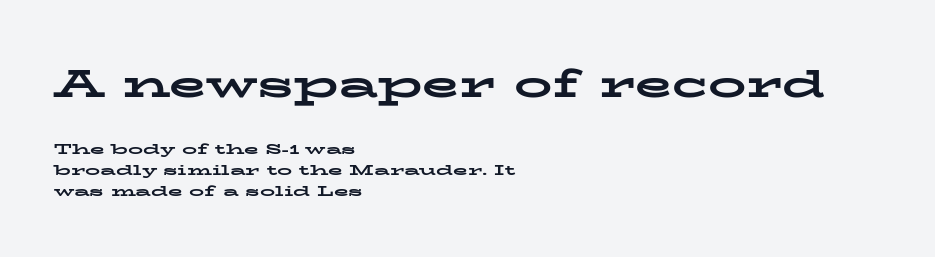
The image shows 38 px bold, wide serif type, upright; set left-aligned, normal line spacing (1.39x), normal letter spacing, not underlined; the first (top) block is 2.53x larger; low stroke contrast and a medium x-height.
